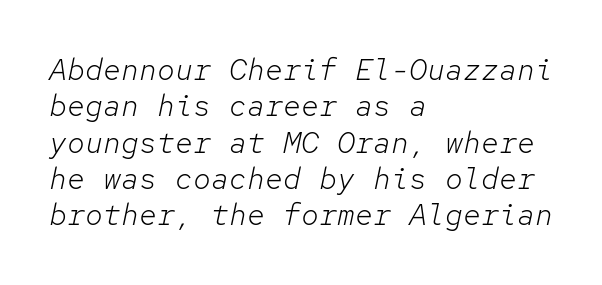
Q: Is the text bold? A: No.
Q: Is the text italic (slanted)? A: Yes, it leans right by about 12 degrees.
Q: Is the text underlined? A: No.
Q: How is the paragraph aligned? A: Left-aligned.
Q: Is the spacing between letters normal or unusually wide? A: Normal.
Q: Width (condensed, normal, or wide)? A: Normal.
Q: Stroke contrast? A: Low.
Q: x-height? A: Medium.
Q: Monospaced? A: Yes.
